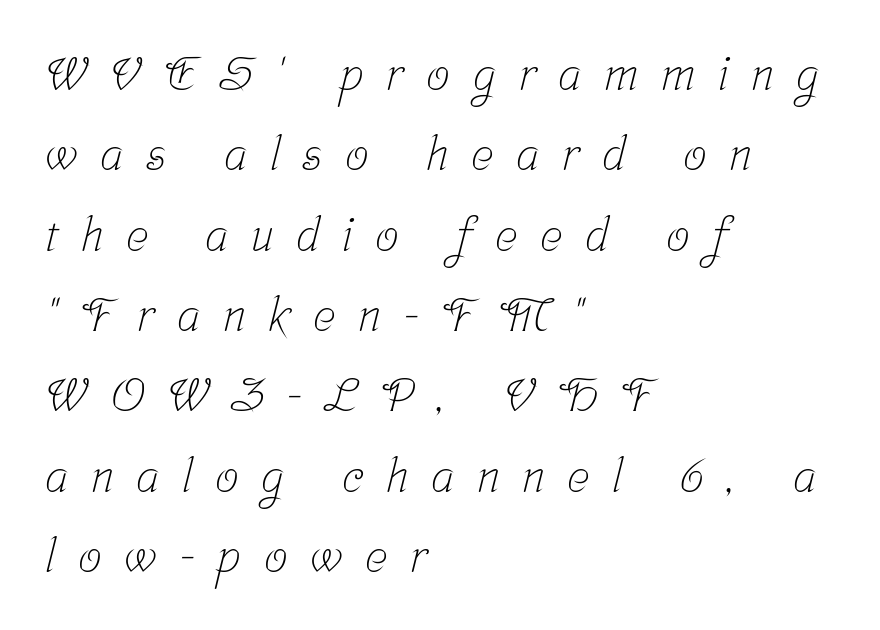
{"serif": "yes", "bold": "no", "weight": "light", "width": "condensed", "stroke_contrast": "low", "x_height": "medium", "monospaced": "no", "underline": "no", "align": "left", "line_spacing_ratio": 1.71, "letter_spacing": "wide", "letter_spacing_em": 0.48, "glyph_px": 47}
